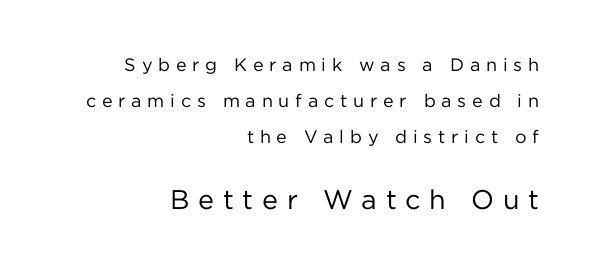
The tracking jumps out immediately: characters are airy and widely separated. The lines in this sample share a right terminus and differ only in where they begin. The lettering holds an erect, upright posture throughout. A student would notice the bottom passage is typeset larger than what precedes it. Each new line begins a long way beneath the previous one.
